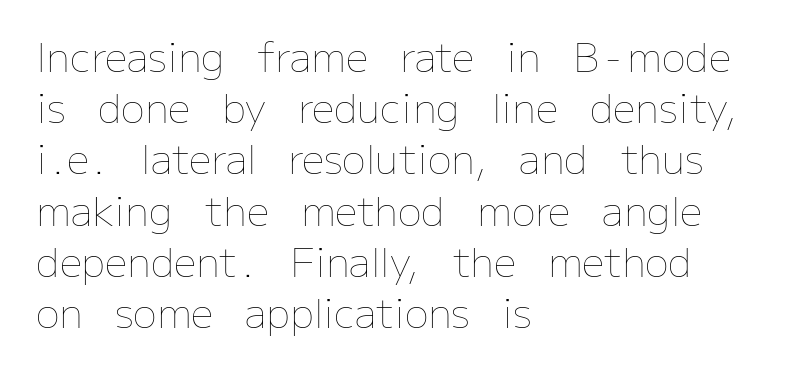
A clean baseline with only descenders dipping below it. The type is set solid horizontally, with unmodified tracking. Is there any slant? The stems are plumb. The rendering uses natural spacing where letterforms have individual widths. Baseline-to-baseline distance is the conventional proportion of letter height. The paragraph shown leans on its left margin.
